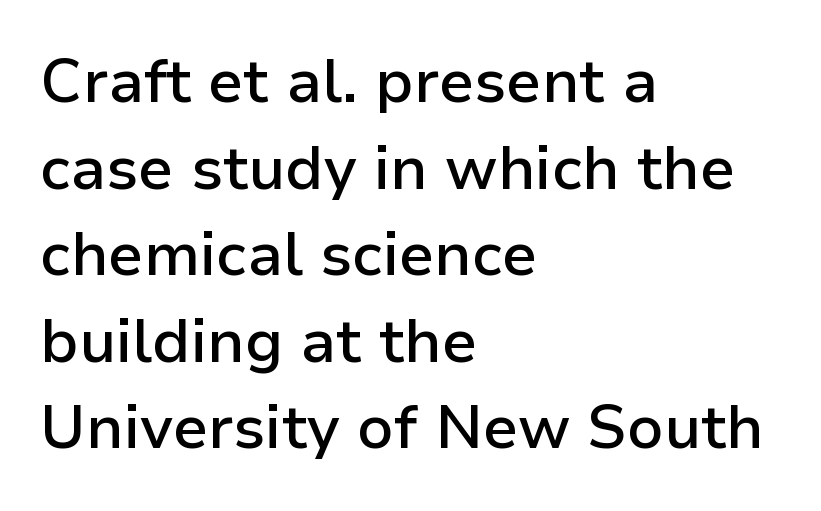
The image shows 61 px semibold sans-serif type, upright; set left-aligned, normal line spacing (1.42x), normal letter spacing, not underlined; low stroke contrast and a medium x-height.
